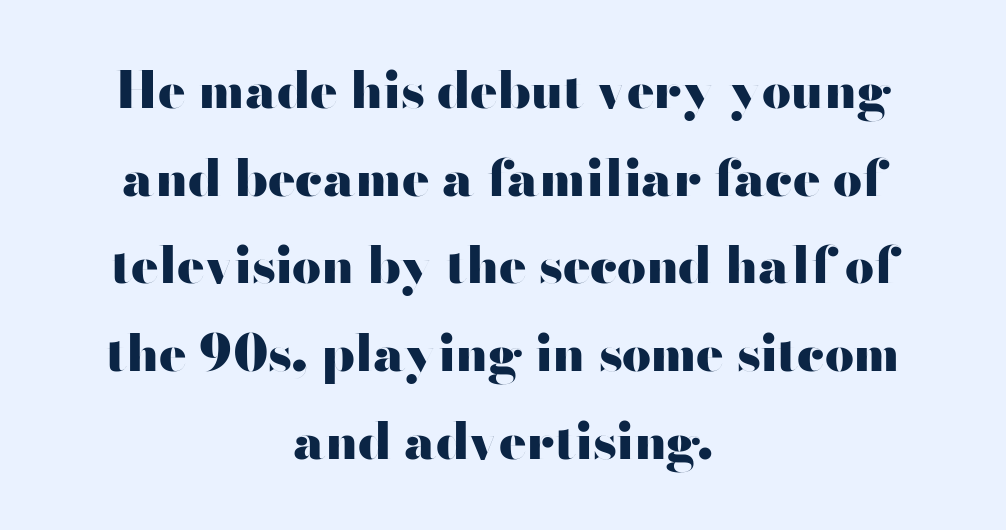
On the weight axis this lands at bold, roughly 700. The area under the type is left untouched. Look at the tracking — it's just the regular setting, nothing added. Is this a fixed-width face? No — the glyphs have proportional, varying widths. The typesetter chose a symmetrical, centered arrangement here.
